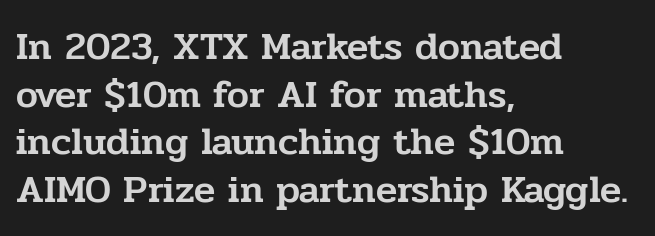
The image shows 39 px serif type, upright; set left-aligned, line spacing 1.22x, normal letter spacing, not underlined; low stroke contrast and a medium x-height.
